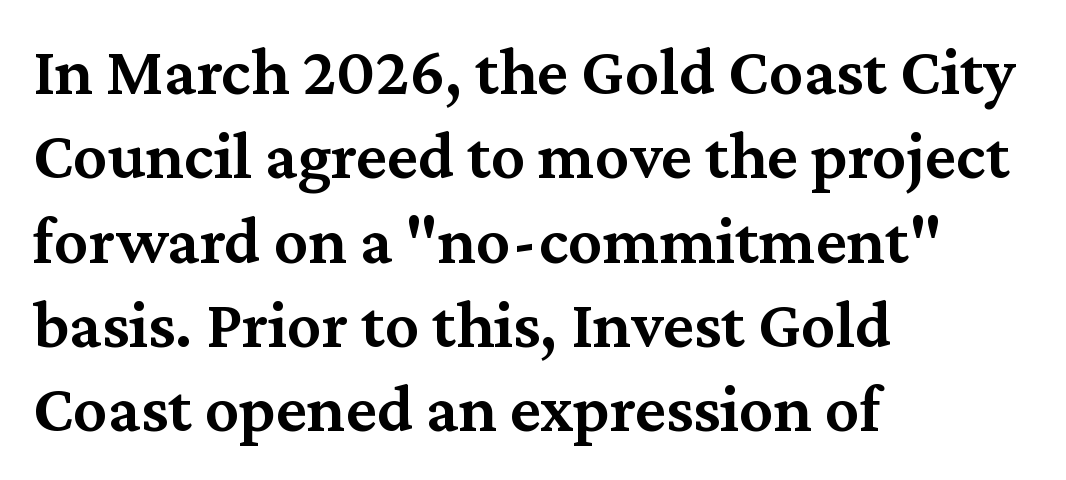
{"serif": "yes", "italic": "no", "bold": "semi", "weight": "semibold", "width": "normal", "stroke_contrast": "medium", "x_height": "medium", "monospaced": "no", "underline": "no", "align": "left", "line_spacing_ratio": 1.24, "letter_spacing": "normal", "letter_spacing_em": 0.0, "glyph_px": 68}
